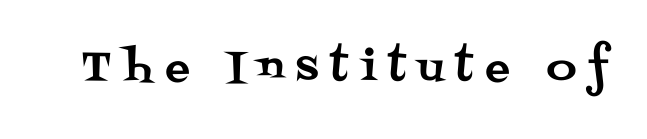
The image shows 41 px serif type, upright; set unusually wide letter spacing (+0.3 em), not underlined; medium stroke contrast and a large x-height.
